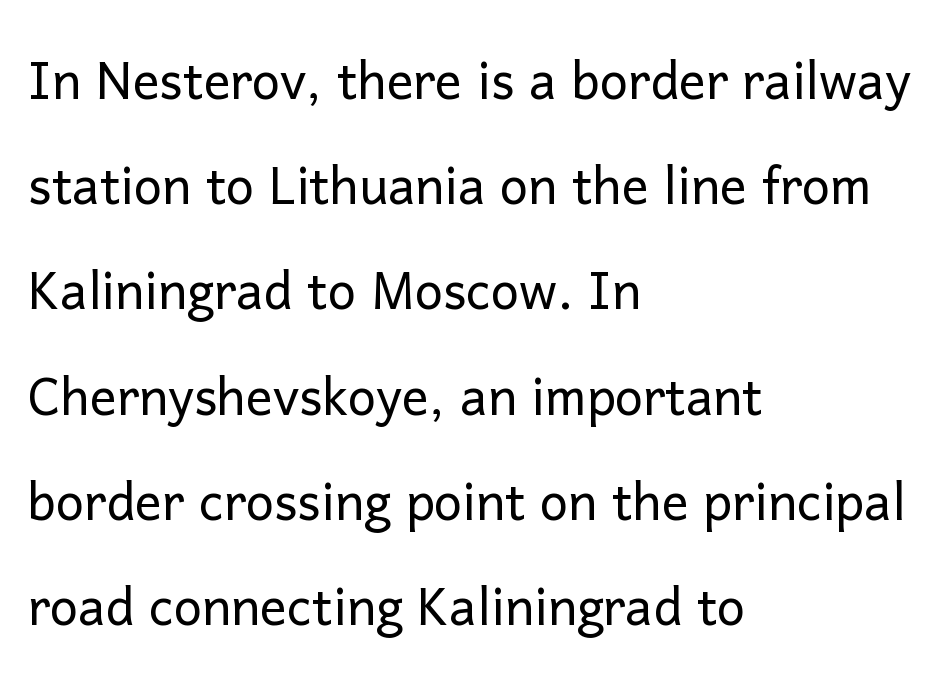
The image shows 67 px light sans-serif type, upright; set left-aligned, normal line spacing (1.57x), normal letter spacing, not underlined; low stroke contrast and a medium x-height.
